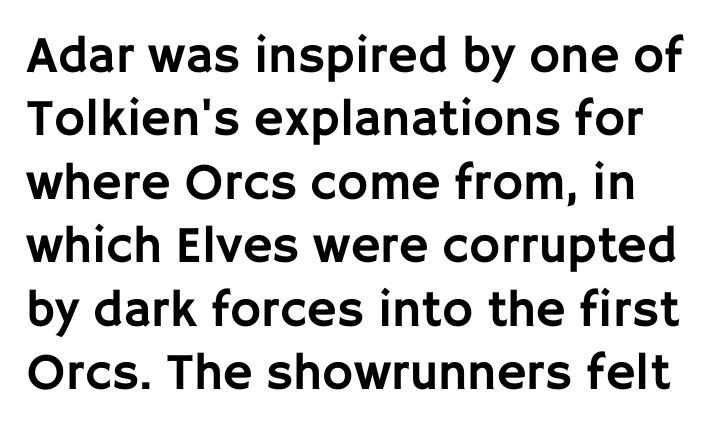
{"serif": "no", "italic": "no", "width": "normal", "stroke_contrast": "low", "x_height": "large", "monospaced": "no", "underline": "no", "line_spacing_ratio": 1.22, "letter_spacing": "normal", "letter_spacing_em": 0.0, "glyph_px": 52}
